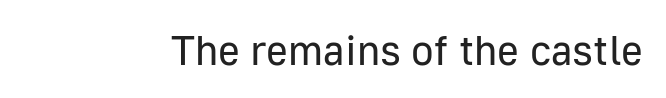
{"serif": "no", "italic": "no", "bold": "no", "weight": "regular", "width": "normal", "stroke_contrast": "low", "x_height": "medium", "monospaced": "no", "underline": "no", "letter_spacing": "normal", "letter_spacing_em": 0.0, "glyph_px": 42}
